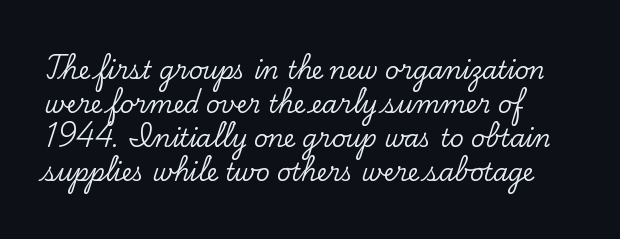
Q: Is the text italic (slanted)? A: Yes.
Q: Is the text underlined? A: No.
Q: How is the paragraph aligned? A: Left-aligned.
Q: Is the spacing between letters normal or unusually wide? A: Normal.
Q: Is the spacing between lines tight, normal or loose? A: Normal.
